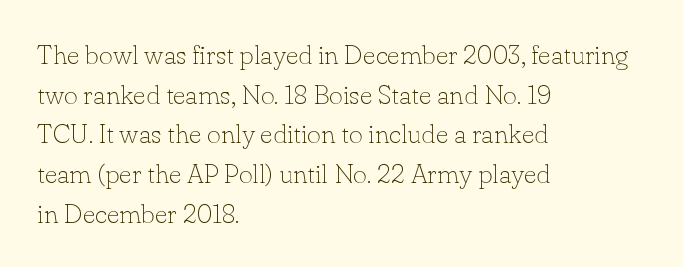
The image shows 27 px text type, upright; set left-aligned, normal line spacing (1.47x), normal letter spacing, not underlined.
